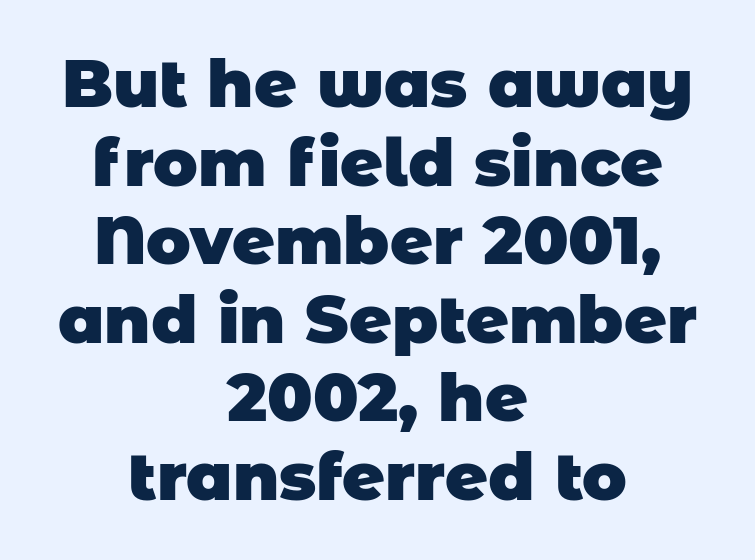
The image shows 66 px heavy sans-serif type; set centered, line spacing 1.19x, normal letter spacing, not underlined; low stroke contrast and a large x-height.
